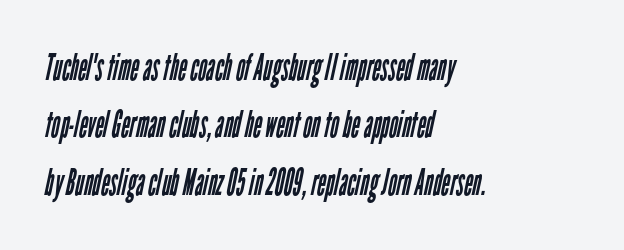
Q: Is the text bold? A: No.
Q: Is the typeface a serif or a sans-serif typeface? A: Sans-serif.
Q: Is the text underlined? A: No.
Q: How is the paragraph aligned? A: Left-aligned.
Q: Is the spacing between letters normal or unusually wide? A: Normal.
Q: Is the spacing between lines tight, normal or loose? A: Normal.
Q: Width (condensed, normal, or wide)? A: Condensed.
Q: Stroke contrast? A: Low.
Q: x-height? A: Medium.
Q: Monospaced? A: No.
